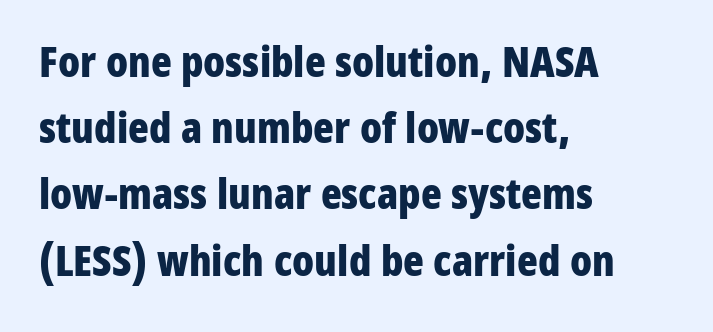
Caption: multi-line text, flush left, ragged right. Thick stems and heavy bowls — unmistakably bold. Rule under the text: the space is simply empty. Spacing between characters is what you'd get straight out of the box. Nothing sits at the stroke ends, so this counts as sans-serif.
